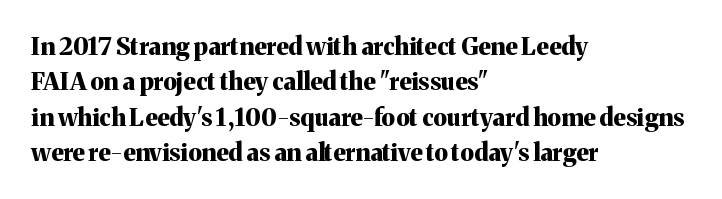
The baseline area is clear. Rendered with straight, roman letterforms. The face used here has the dense, thick strokes of a bold. One-word summary of the alignment: left.
